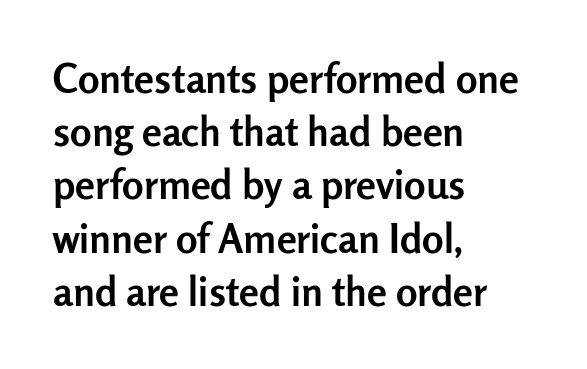
The image shows 40 px semibold sans-serif type, upright; set left-aligned, normal line spacing (1.33x), normal letter spacing, not underlined; low stroke contrast and a medium x-height.
